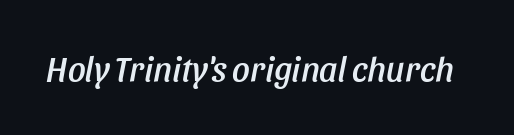
{"italic": "yes", "lean": "right", "slant_degrees": 11, "width": "condensed", "stroke_contrast": "low", "x_height": "large", "monospaced": "no", "underline": "no", "letter_spacing": "normal", "letter_spacing_em": 0.0, "glyph_px": 35}
